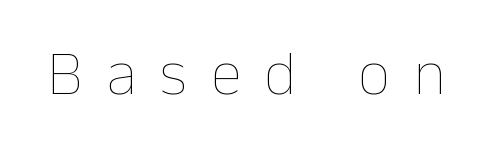
The image shows 63 px thin type, upright; set unusually wide letter spacing (+0.38 em), not underlined; low stroke contrast and a medium x-height.
